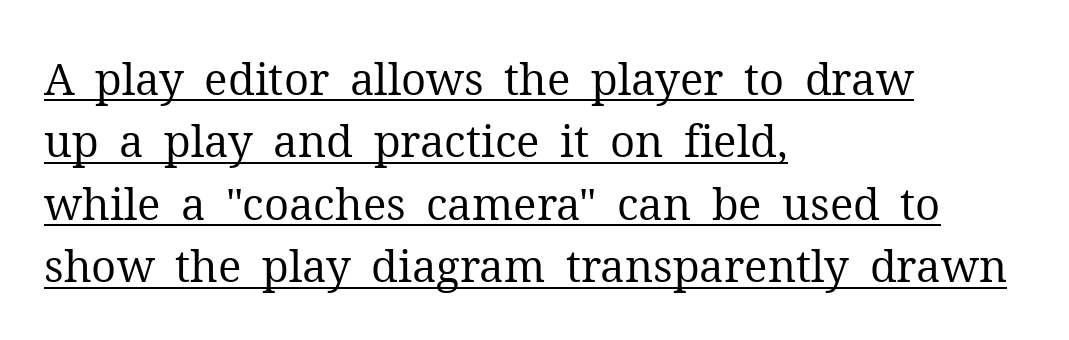
A classic flush-left, rag-right setting is used for this passage. Every stem runs plumb, perpendicular to the baseline. The space between consecutive lines is moderate. The lettering is marked with a stroke running underneath it.
